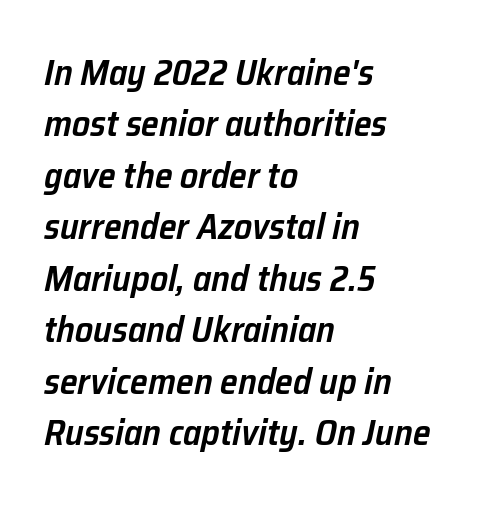
{"italic": "yes", "lean": "right", "slant_degrees": 12, "bold": "semi", "weight": "semibold", "width": "normal", "stroke_contrast": "low", "x_height": "medium", "monospaced": "no", "underline": "no", "align": "left", "line_spacing": "normal", "line_spacing_ratio": 1.43, "letter_spacing": "normal", "letter_spacing_em": 0.0, "glyph_px": 36}
